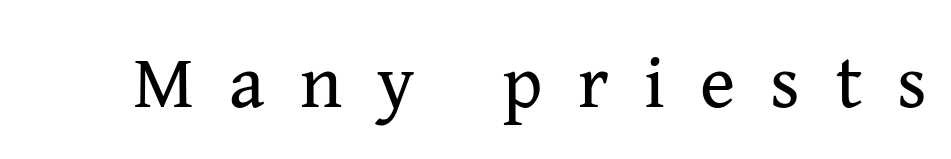
The image shows 75 px regular-weight serif type, upright; set unusually wide letter spacing (+0.47 em), not underlined; medium stroke contrast and a medium x-height.
